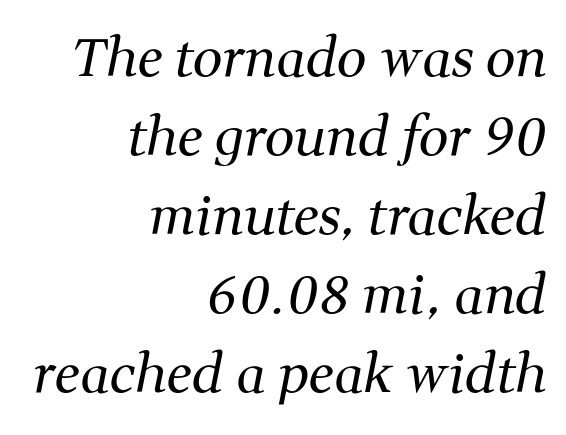
The image shows 53 px regular-weight serif type, italic (leaning right); set right-aligned, normal line spacing (1.49x), normal letter spacing, not underlined; medium stroke contrast and a medium x-height.
